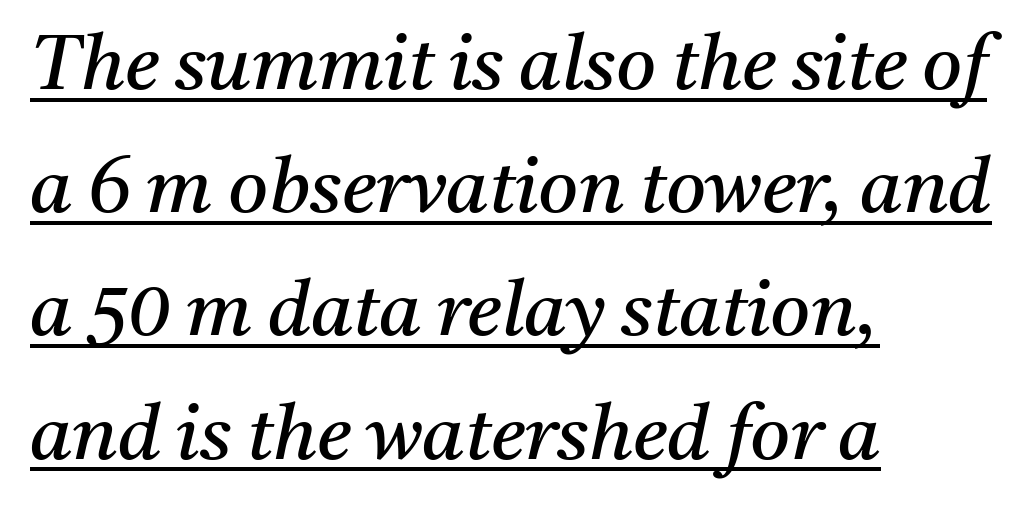
{"serif": "yes", "italic": "yes", "lean": "right", "slant_degrees": 11, "bold": "no", "weight": "regular", "width": "normal", "stroke_contrast": "medium", "x_height": "medium", "monospaced": "no", "underline": "yes", "align": "left", "line_spacing": "normal", "line_spacing_ratio": 1.6, "letter_spacing": "normal", "letter_spacing_em": 0.0, "glyph_px": 77}
